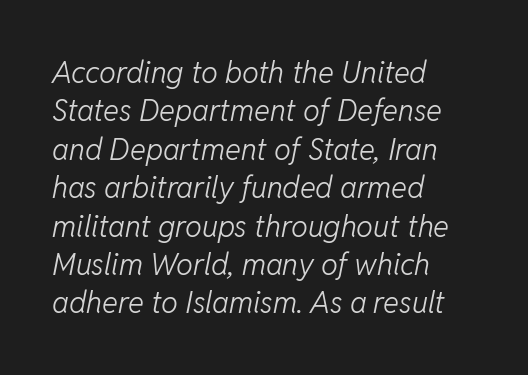
The image shows 30 px light type, italic (leaning right); set left-aligned, normal line spacing (1.28x), normal letter spacing, not underlined; low stroke contrast and a medium x-height.
